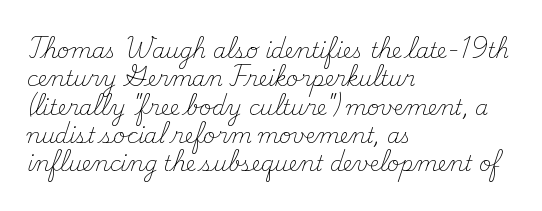
The image shows 21 px text type; set left-aligned, normal line spacing (1.35x), normal letter spacing, not underlined.
